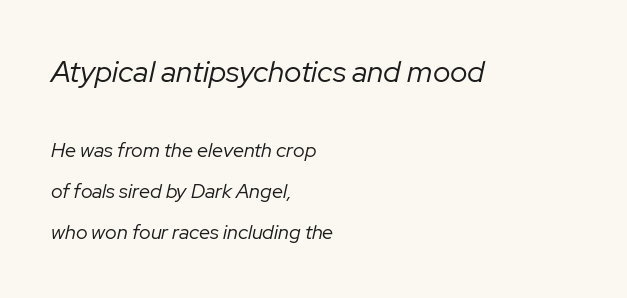
Here the first block reads like a headline and the second like body copy. Note the varied advance widths — an 'i' is clearly narrower than an 'm'. Stem width sits at or under what a default text font uses. These lines keep a tight, regular rhythm from letter to letter. Each line starts at the same left margin while the right side varies. Summary of vertical rhythm: relaxed, with wide interline spacing.
